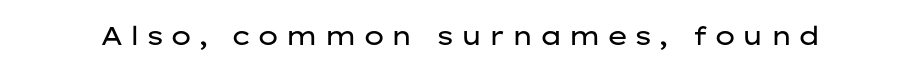
Q: Is the text bold? A: No.
Q: Is the text italic (slanted)? A: No, it is upright.
Q: Is the text underlined? A: No.
Q: Is the spacing between letters normal or unusually wide? A: Unusually wide.
